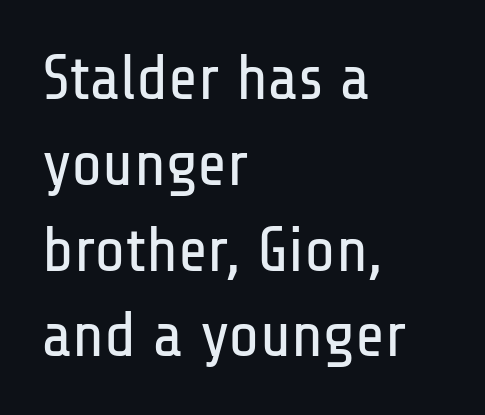
Nothing unusual about the tracking: characters are spaced as the font intends. This rendering employs a face without finishing strokes, i.e., a sans-serif. The passage shown is typed in a proportional face where columns would drift. Check under the words: just untouched page. Casual observation: everything's shoved over to the left.
